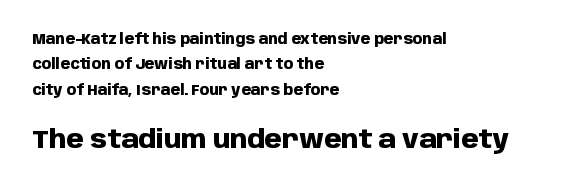
Q: Is the text bold? A: Yes.
Q: Is the text italic (slanted)? A: No, it is upright.
Q: Is the text underlined? A: No.
Q: How is the paragraph aligned? A: Left-aligned.
Q: Is the spacing between letters normal or unusually wide? A: Normal.
Q: Which block of text is set in a larger size, the first (top) or the second (bottom)? A: The second (bottom) one.
